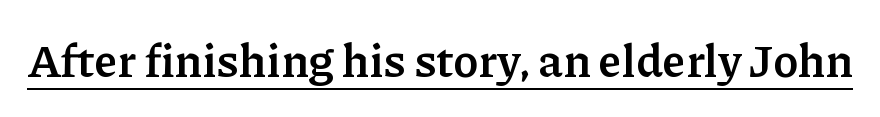
Small tapered or slab feet sit at the stroke ends, so this counts as serif. Chunky letters — that's bold for sure. The passage shown is typed in a proportional face where columns would drift. Upright lettering throughout. Inter-character spacing is left at the font's built-in metrics.
